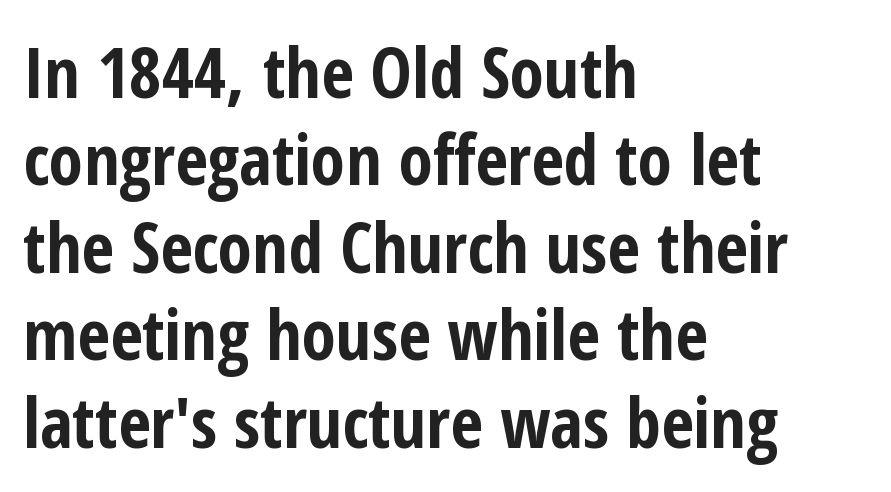
Q: Is the text bold? A: Yes.
Q: Is the text italic (slanted)? A: No, it is upright.
Q: Is the typeface a serif or a sans-serif typeface? A: Sans-serif.
Q: Is the text underlined? A: No.
Q: How is the paragraph aligned? A: Left-aligned.
Q: Is the spacing between letters normal or unusually wide? A: Normal.
Q: Is the spacing between lines tight, normal or loose? A: Normal.
Q: Width (condensed, normal, or wide)? A: Condensed.
Q: Stroke contrast? A: Low.
Q: x-height? A: Medium.
Q: Monospaced? A: No.
